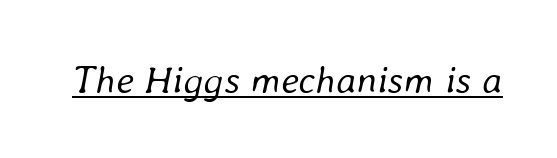
{"italic": "yes", "lean": "right", "slant_degrees": 8, "bold": "no", "weight": "regular", "width": "normal", "stroke_contrast": "low", "x_height": "medium", "monospaced": "no", "underline": "yes", "letter_spacing": "normal", "letter_spacing_em": 0.0, "glyph_px": 39}
